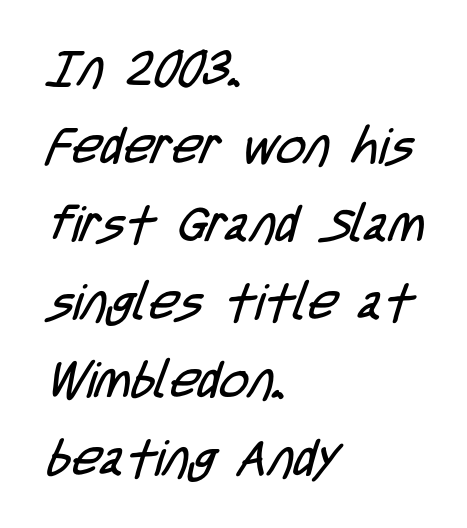
The image shows 50 px regular-weight, condensed sans-serif type; set left-aligned, normal line spacing (1.56x), normal letter spacing, not underlined; low stroke contrast and a large x-height.
